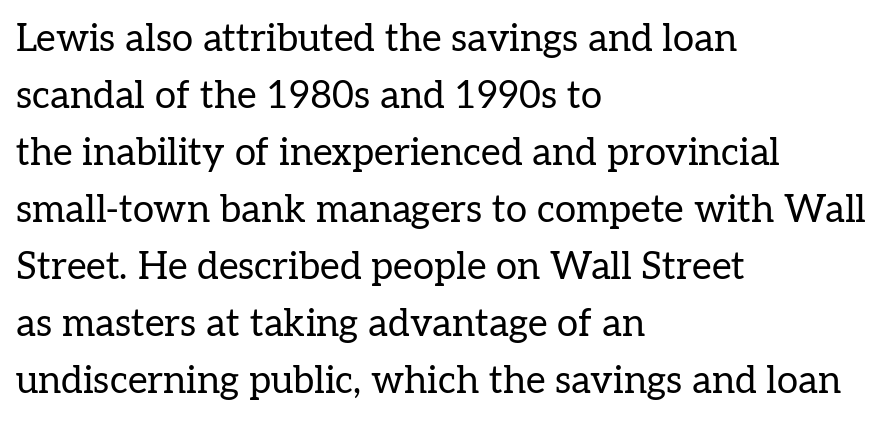
The image shows 38 px regular-weight serif type, upright; set left-aligned, normal line spacing (1.5x), normal letter spacing, not underlined; low stroke contrast and a medium x-height.
